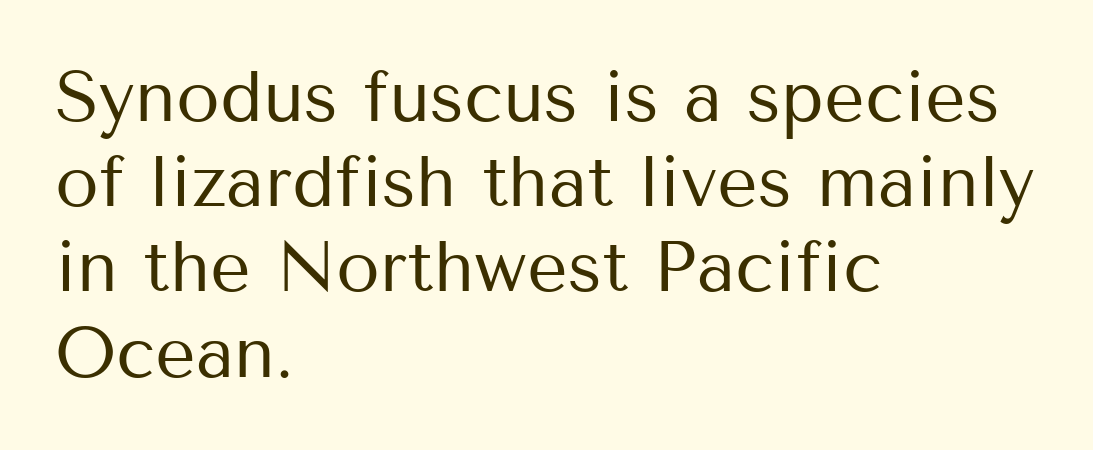
{"serif": "no", "italic": "no", "bold": "no", "weight": "regular", "width": "normal", "stroke_contrast": "medium", "x_height": "medium", "monospaced": "no", "underline": "no", "align": "left", "line_spacing_ratio": 1.2, "letter_spacing": "normal", "letter_spacing_em": 0.0, "glyph_px": 71}
